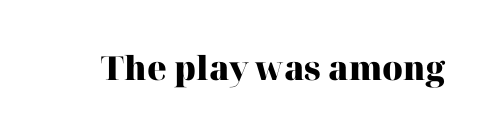
The image shows 33 px heavy serif type, upright; set normal letter spacing, not underlined; high stroke contrast and a medium x-height.
